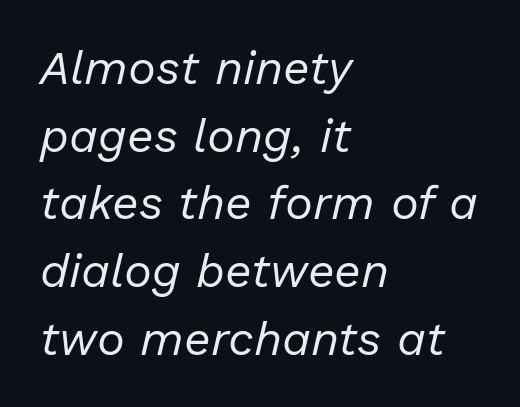
{"italic": "yes", "lean": "right", "slant_degrees": 13, "bold": "no", "weight": "regular", "width": "normal", "stroke_contrast": "low", "x_height": "medium", "monospaced": "no", "underline": "no", "align": "left", "line_spacing": "normal", "line_spacing_ratio": 1.44, "letter_spacing": "normal", "letter_spacing_em": 0.0, "glyph_px": 47}
